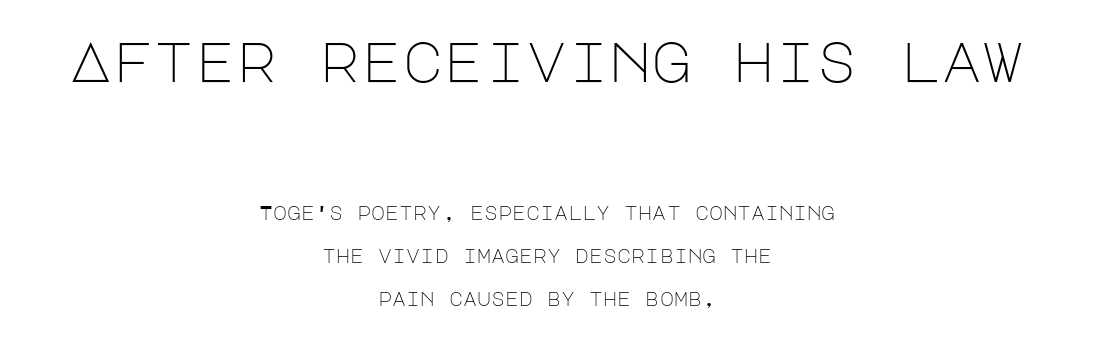
Q: Is the text bold? A: No.
Q: Is the text italic (slanted)? A: No, it is upright.
Q: Is the typeface a serif or a sans-serif typeface? A: Sans-serif.
Q: Is the text underlined? A: No.
Q: How is the paragraph aligned? A: Centered.
Q: Is the spacing between letters normal or unusually wide? A: Normal.
Q: Is the spacing between lines tight, normal or loose? A: Loose.
Q: Which block of text is set in a larger size, the first (top) or the second (bottom)? A: The first (top) one.
Q: Width (condensed, normal, or wide)? A: Normal.
Q: Stroke contrast? A: Low.
Q: x-height? A: Large.
